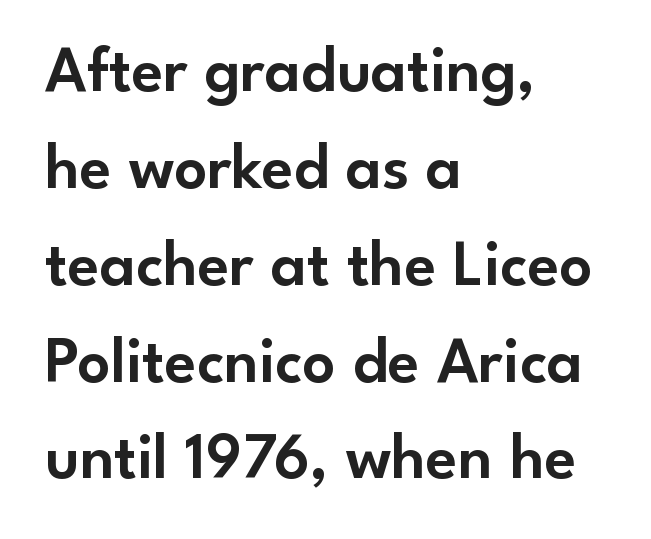
The image shows 65 px sans-serif type, upright; set left-aligned, normal line spacing (1.49x), normal letter spacing, not underlined; low stroke contrast and a small x-height.
